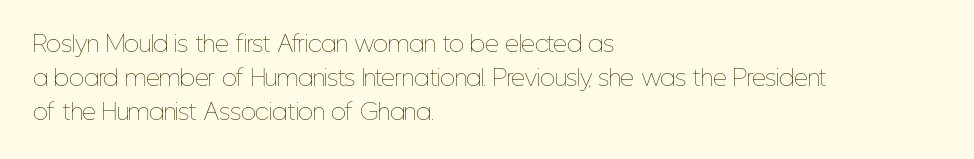
Q: Is the text bold? A: No.
Q: Is the text italic (slanted)? A: No, it is upright.
Q: Is the text underlined? A: No.
Q: How is the paragraph aligned? A: Left-aligned.
Q: Is the spacing between letters normal or unusually wide? A: Normal.
Q: Is the spacing between lines tight, normal or loose? A: Normal.
